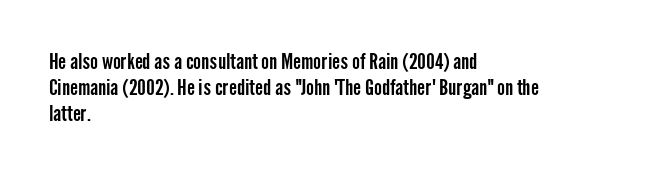
The image shows 21 px text type, upright; set left-aligned, normal line spacing (1.25x), normal letter spacing, not underlined.
